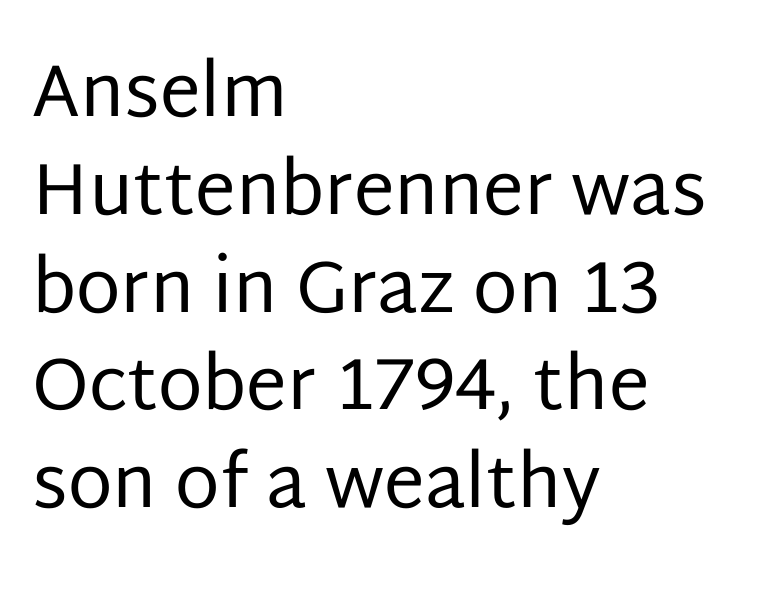
{"serif": "no", "italic": "no", "bold": "no", "weight": "regular", "width": "normal", "stroke_contrast": "low", "x_height": "large", "monospaced": "no", "underline": "no", "align": "left", "line_spacing": "normal", "line_spacing_ratio": 1.34, "letter_spacing": "normal", "letter_spacing_em": 0.0, "glyph_px": 73}
